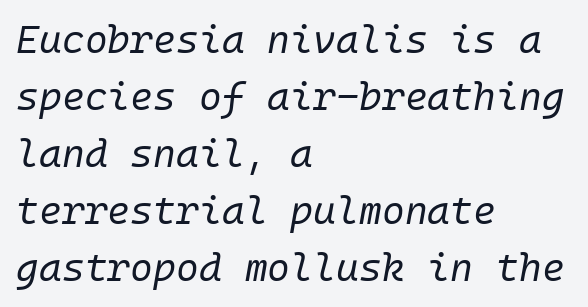
The image shows 39 px regular-weight type, italic (leaning right); set left-aligned, normal line spacing (1.46x), normal letter spacing, not underlined; low stroke contrast and a medium x-height.
